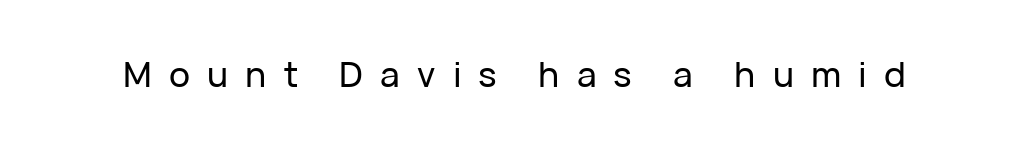
Q: Is the text italic (slanted)? A: No, it is upright.
Q: Is the typeface a serif or a sans-serif typeface? A: Sans-serif.
Q: Is the text underlined? A: No.
Q: Is the spacing between letters normal or unusually wide? A: Unusually wide.
Q: Width (condensed, normal, or wide)? A: Normal.
Q: Stroke contrast? A: Low.
Q: x-height? A: Medium.
Q: Monospaced? A: No.
